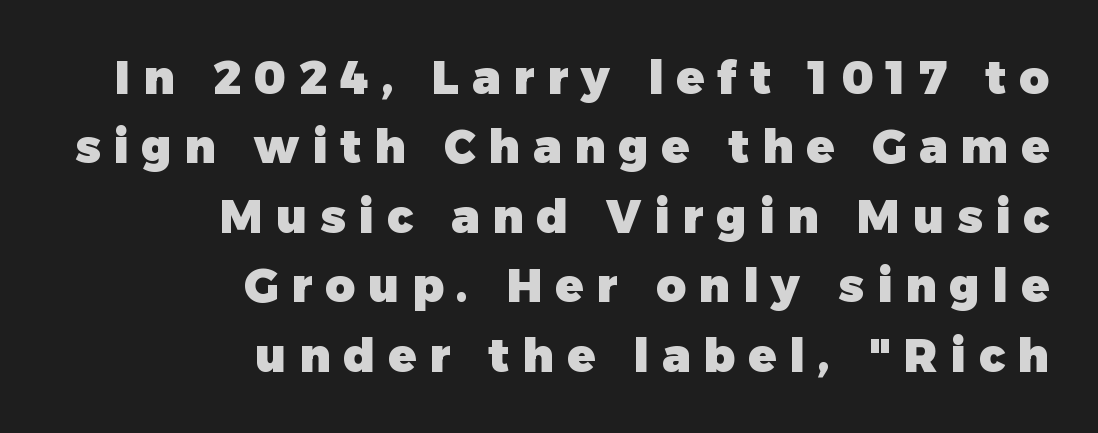
Heavy, bold letterforms. Each new line begins a customary step beneath the previous one. Letter spacing: wide. The font family rendered here belongs to the sans-serif group.
